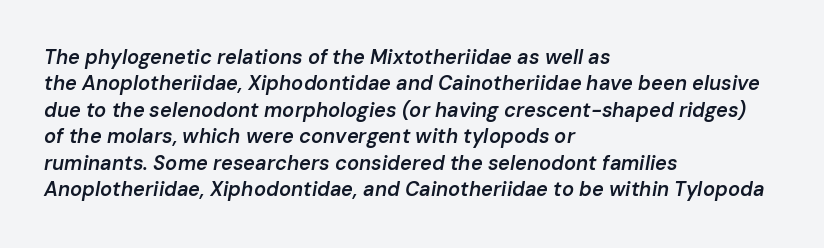
Q: Is the text bold? A: Semi-bold.
Q: Is the text italic (slanted)? A: Yes, it leans right by about 10 degrees.
Q: Is the text underlined? A: No.
Q: How is the paragraph aligned? A: Left-aligned.
Q: Is the spacing between letters normal or unusually wide? A: Normal.
Q: Is the spacing between lines tight, normal or loose? A: Normal.
